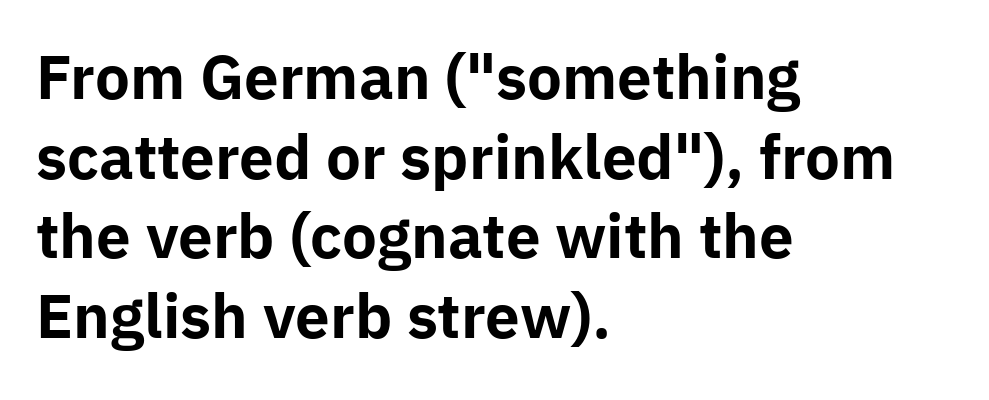
The image shows 59 px bold sans-serif type, upright; set left-aligned, normal line spacing (1.35x), normal letter spacing, not underlined; low stroke contrast and a medium x-height.
